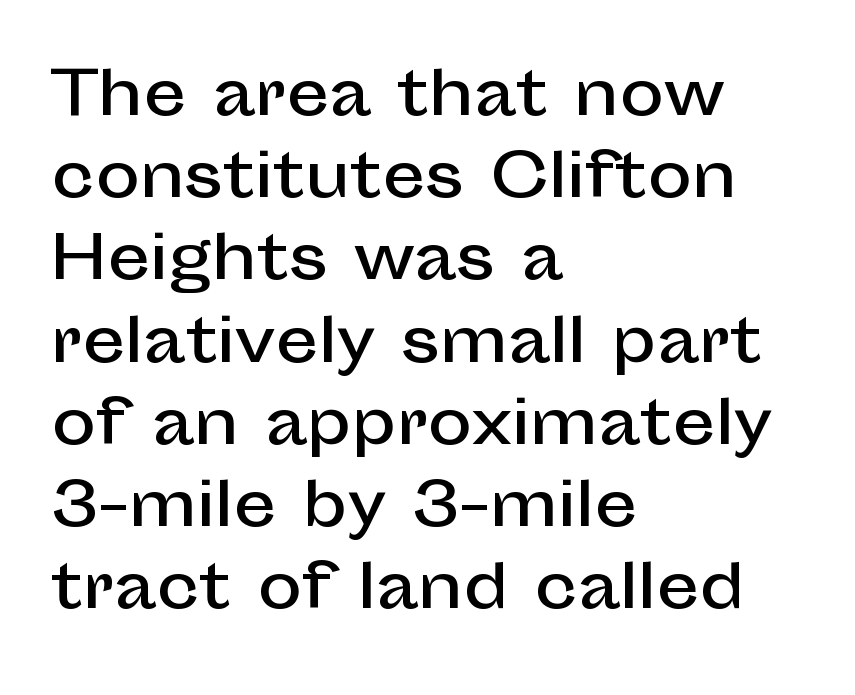
{"serif": "no", "italic": "no", "width": "normal", "stroke_contrast": "low", "x_height": "medium", "monospaced": "no", "underline": "no", "align": "left", "line_spacing": "normal", "line_spacing_ratio": 1.37, "letter_spacing": "normal", "letter_spacing_em": 0.0, "glyph_px": 60}
